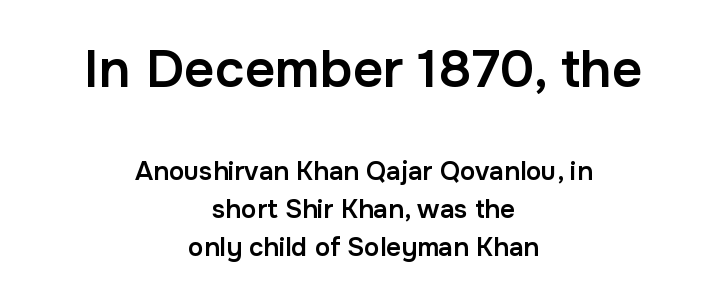
The image shows 53 px semibold sans-serif type, upright; set centered, normal line spacing (1.45x), normal letter spacing, not underlined; the first (top) block is 2.04x larger; low stroke contrast and a medium x-height.
